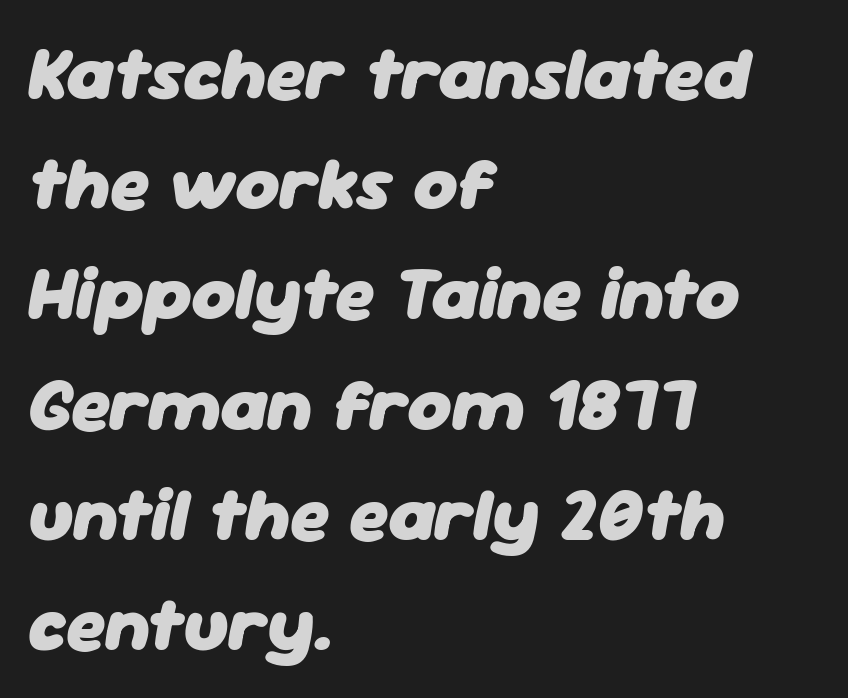
Q: Is the text bold? A: Yes.
Q: Is the text italic (slanted)? A: Yes, it leans right by about 11 degrees.
Q: Is the text underlined? A: No.
Q: How is the paragraph aligned? A: Left-aligned.
Q: Is the spacing between letters normal or unusually wide? A: Normal.
Q: Is the spacing between lines tight, normal or loose? A: Normal.
Q: Width (condensed, normal, or wide)? A: Normal.
Q: Stroke contrast? A: Low.
Q: x-height? A: Medium.
Q: Monospaced? A: No.
